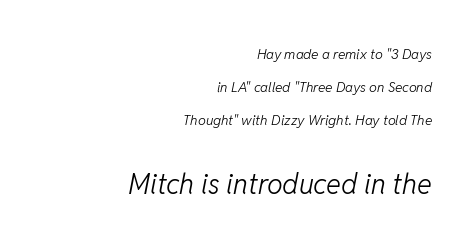
Q: Is the text bold? A: No.
Q: Is the text italic (slanted)? A: Yes, it leans right by about 11 degrees.
Q: Is the text underlined? A: No.
Q: How is the paragraph aligned? A: Right-aligned.
Q: Is the spacing between letters normal or unusually wide? A: Normal.
Q: Is the spacing between lines tight, normal or loose? A: Loose.
Q: Which block of text is set in a larger size, the first (top) or the second (bottom)? A: The second (bottom) one.
Q: Width (condensed, normal, or wide)? A: Normal.
Q: Stroke contrast? A: Low.
Q: x-height? A: Medium.
Q: Monospaced? A: No.
